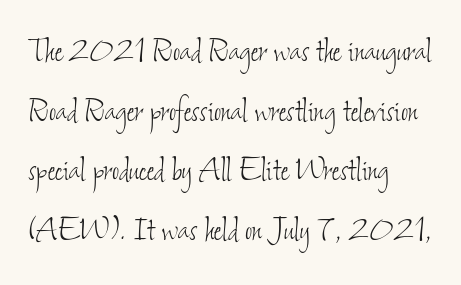
{"bold": "no", "weight": "thin", "width": "condensed", "stroke_contrast": "low", "x_height": "small", "monospaced": "no", "underline": "no", "align": "left", "line_spacing": "normal", "line_spacing_ratio": 1.53, "letter_spacing": "normal", "letter_spacing_em": 0.0, "glyph_px": 39}
